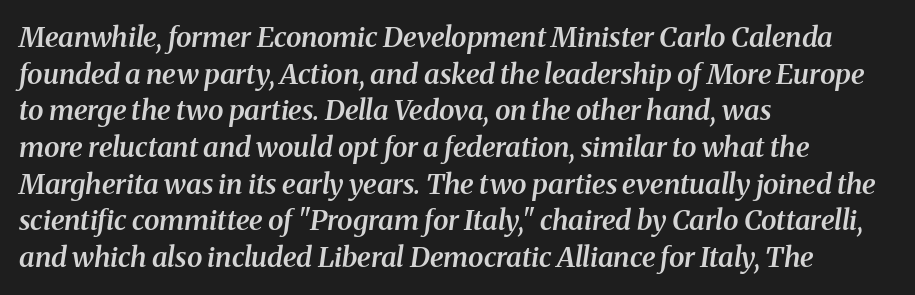
Q: Is the text bold? A: Semi-bold.
Q: Is the text italic (slanted)? A: Yes, it leans right by about 8 degrees.
Q: Is the typeface a serif or a sans-serif typeface? A: Serif.
Q: Is the text underlined? A: No.
Q: How is the paragraph aligned? A: Left-aligned.
Q: Is the spacing between letters normal or unusually wide? A: Normal.
Q: Is the spacing between lines tight, normal or loose? A: Normal.
Q: Width (condensed, normal, or wide)? A: Normal.
Q: Stroke contrast? A: Medium.
Q: x-height? A: Medium.
Q: Monospaced? A: No.
